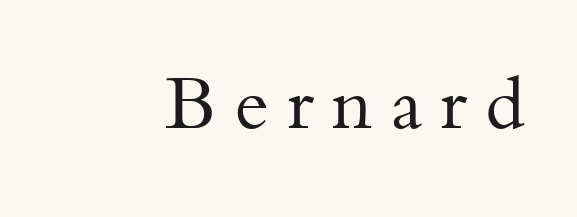
The image shows 73 px regular-weight serif type, upright; set unusually wide letter spacing (+0.25 em), not underlined; medium stroke contrast and a small x-height.
